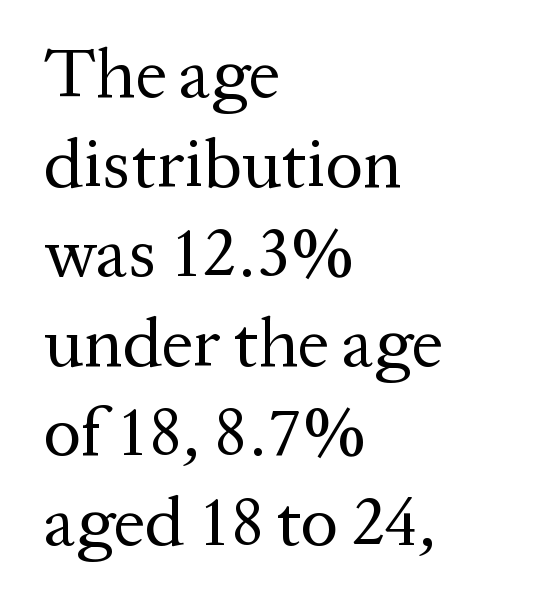
{"serif": "yes", "italic": "no", "bold": "no", "weight": "regular", "width": "normal", "stroke_contrast": "medium", "x_height": "medium", "monospaced": "no", "underline": "no", "align": "left", "line_spacing": "normal", "line_spacing_ratio": 1.28, "letter_spacing": "normal", "letter_spacing_em": 0.0, "glyph_px": 70}
